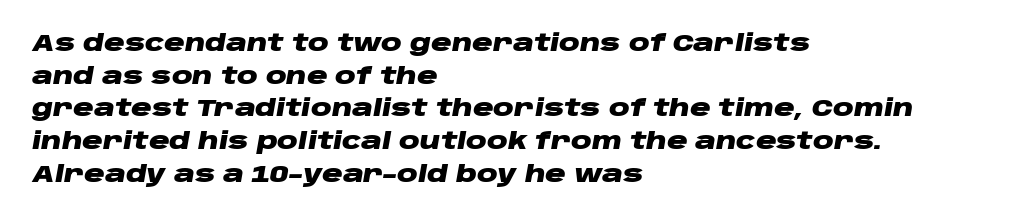
The glyphs look as if they've been sheared to an angle. Quick note: underline off. The rag falls on the right side of this text block. Is the type bold? Yes — the strokes are clearly thick and heavy. Leading: standard.
